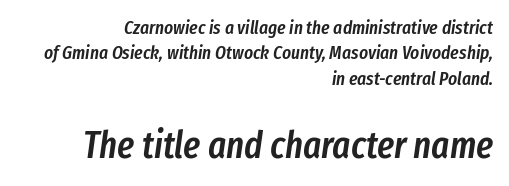
{"italic": "yes", "lean": "right", "slant_degrees": 8, "bold": "semi", "weight": "semibold", "width": "condensed", "stroke_contrast": "low", "x_height": "medium", "monospaced": "no", "underline": "no", "align": "right", "line_spacing": "normal", "line_spacing_ratio": 1.33, "letter_spacing": "normal", "letter_spacing_em": 0.0, "larger_block": "second", "size_ratio": 2.0, "glyph_px": 38}
